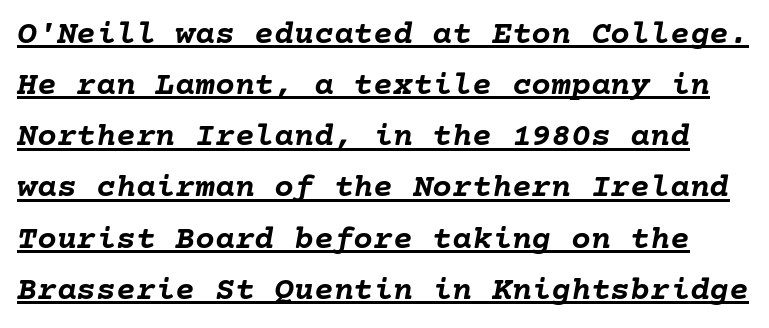
Like a heading marked for emphasis, these lines bear an underscore. The rendering keeps characters at their native spacing. The face used here has the dense, thick strokes of a bold. The glyphs look as if they've been sheared to an angle. What's the leading like? Ordinary, nothing unusual.
